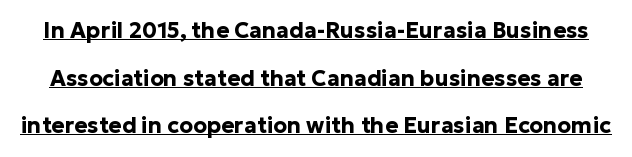
{"italic": "no", "bold": "yes", "underline": "yes", "line_spacing": "loose", "line_spacing_ratio": 2.17, "letter_spacing": "normal", "letter_spacing_em": 0.0, "glyph_px": 22}
